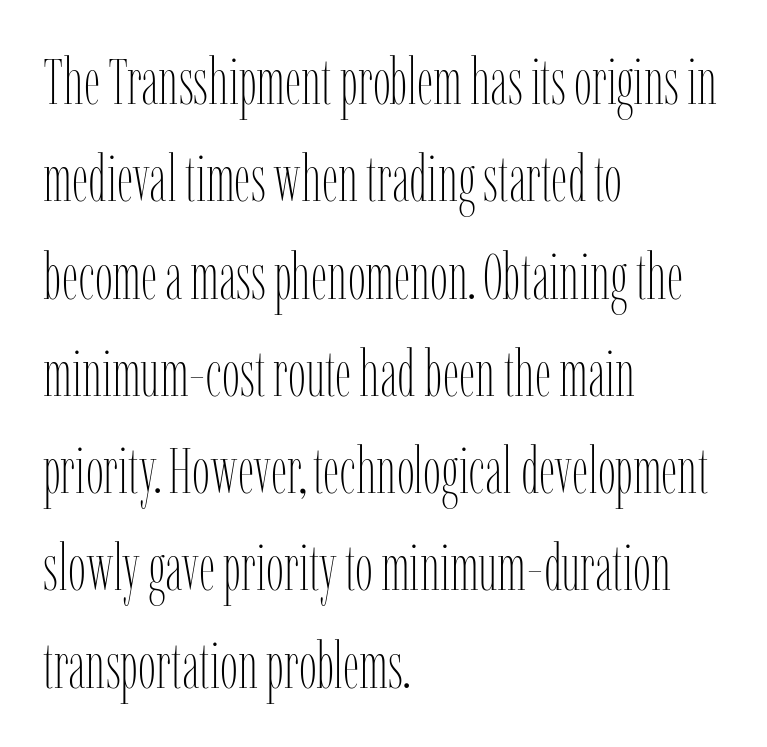
Varying glyph widths throughout — classic text-font behaviour. Italic? Not at all — the glyphs are vertical. In terms of leading, this rendering sits right in the middle. Characters follow at the spacing the type designer built in.
